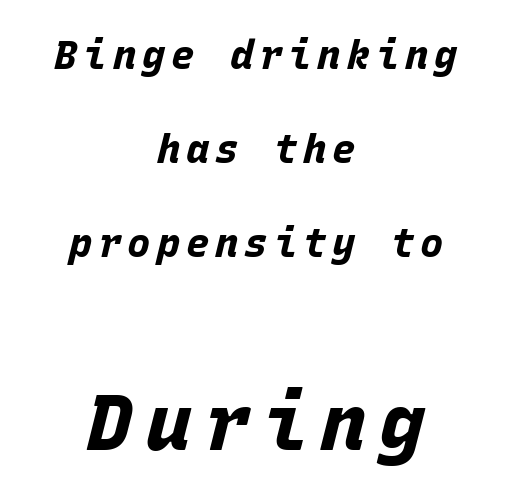
{"italic": "yes", "lean": "right", "slant_degrees": 15, "bold": "yes", "weight": "bold", "width": "normal", "stroke_contrast": "low", "x_height": "large", "monospaced": "yes", "underline": "no", "align": "center", "line_spacing": "loose", "line_spacing_ratio": 2.41, "larger_block": "second", "size_ratio": 2.0, "glyph_px": 78}
